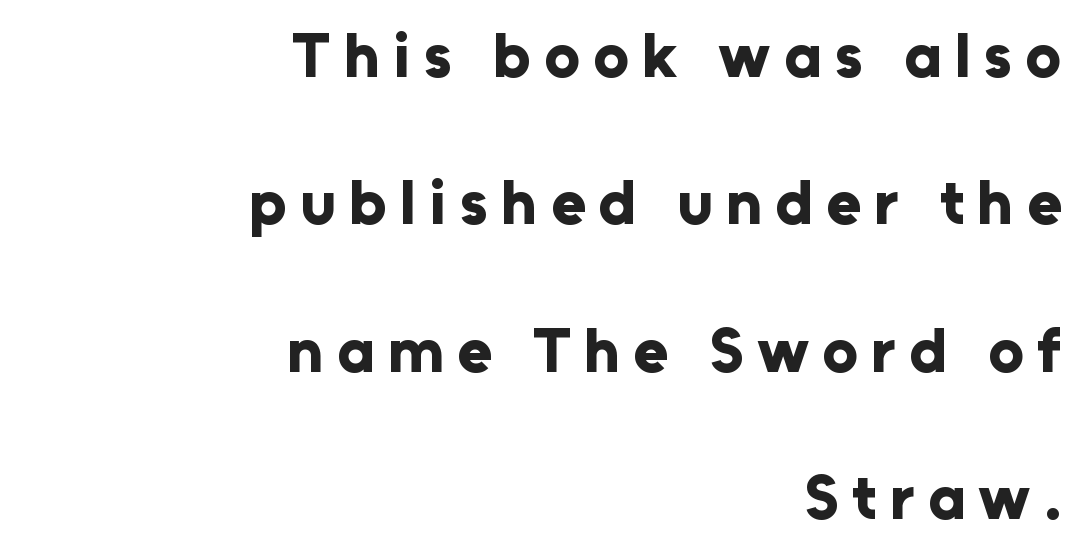
{"serif": "no", "italic": "no", "bold": "yes", "weight": "bold", "width": "normal", "stroke_contrast": "low", "x_height": "medium", "monospaced": "no", "underline": "no", "align": "right", "line_spacing": "loose", "line_spacing_ratio": 2.34, "letter_spacing": "wide", "letter_spacing_em": 0.21, "glyph_px": 63}
